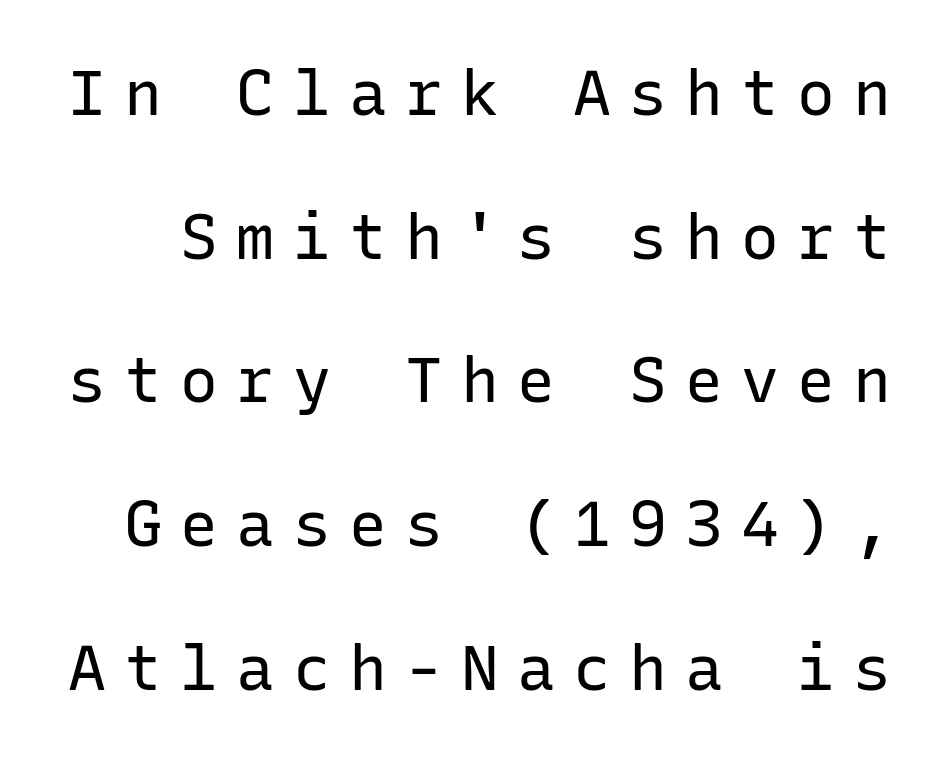
Q: Is the text bold? A: No.
Q: Is the text italic (slanted)? A: No, it is upright.
Q: Is the typeface a serif or a sans-serif typeface? A: Sans-serif.
Q: Is the text underlined? A: No.
Q: Is the spacing between letters normal or unusually wide? A: Unusually wide.
Q: Is the spacing between lines tight, normal or loose? A: Loose.
Q: Width (condensed, normal, or wide)? A: Normal.
Q: Stroke contrast? A: Low.
Q: x-height? A: Medium.
Q: Monospaced? A: Yes.
